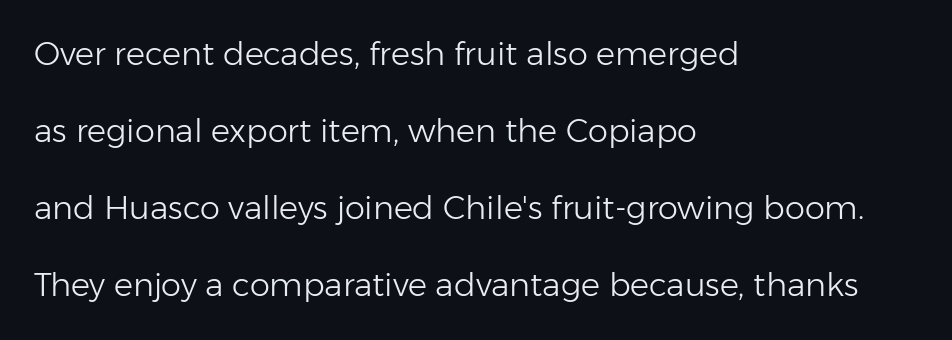
{"serif": "no", "italic": "no", "bold": "no", "weight": "light", "width": "normal", "stroke_contrast": "low", "x_height": "medium", "monospaced": "no", "underline": "no", "align": "left", "line_spacing": "loose", "line_spacing_ratio": 2.41, "letter_spacing": "normal", "letter_spacing_em": 0.0, "glyph_px": 32}
